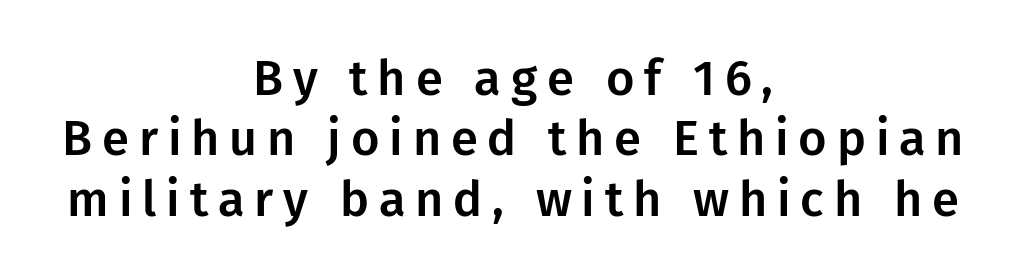
Q: Is the text italic (slanted)? A: No, it is upright.
Q: Is the typeface a serif or a sans-serif typeface? A: Sans-serif.
Q: Is the text underlined? A: No.
Q: How is the paragraph aligned? A: Centered.
Q: Is the spacing between letters normal or unusually wide? A: Unusually wide.
Q: Width (condensed, normal, or wide)? A: Normal.
Q: Stroke contrast? A: Low.
Q: x-height? A: Medium.
Q: Monospaced? A: No.
